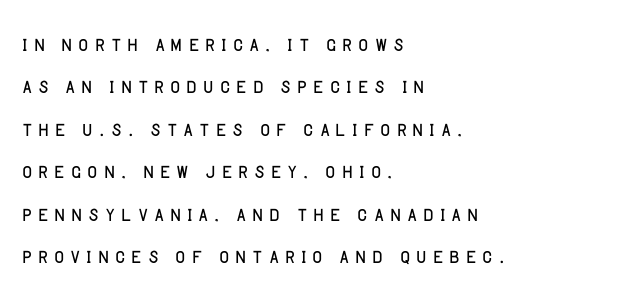
One-word summary of the alignment: left. The line-height multiplier appears to be the usual default. Stems here are at most as thick as an everyday book face. Upright lettering throughout. Clear beneath every line of the passage.
